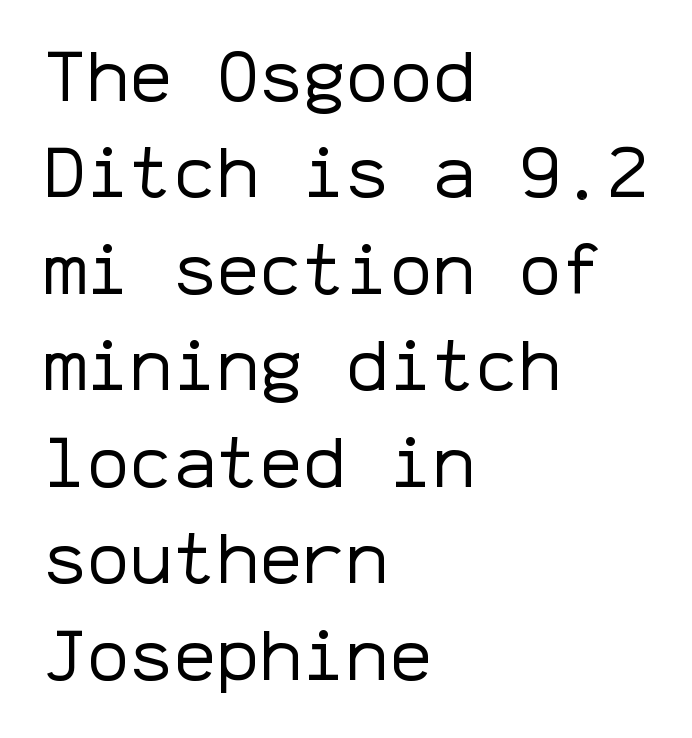
Q: Is the text bold? A: No.
Q: Is the text italic (slanted)? A: No, it is upright.
Q: Is the typeface a serif or a sans-serif typeface? A: Sans-serif.
Q: Is the text underlined? A: No.
Q: How is the paragraph aligned? A: Left-aligned.
Q: Is the spacing between letters normal or unusually wide? A: Normal.
Q: Is the spacing between lines tight, normal or loose? A: Normal.
Q: Width (condensed, normal, or wide)? A: Normal.
Q: Stroke contrast? A: Low.
Q: x-height? A: Medium.
Q: Monospaced? A: Yes.
